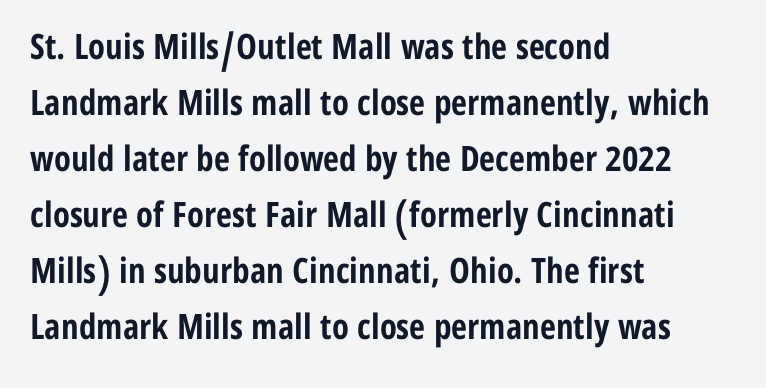
Q: Is the text bold? A: Yes.
Q: Is the text italic (slanted)? A: No, it is upright.
Q: Is the typeface a serif or a sans-serif typeface? A: Sans-serif.
Q: Is the text underlined? A: No.
Q: How is the paragraph aligned? A: Left-aligned.
Q: Is the spacing between letters normal or unusually wide? A: Normal.
Q: Is the spacing between lines tight, normal or loose? A: Normal.
Q: Width (condensed, normal, or wide)? A: Condensed.
Q: Stroke contrast? A: Low.
Q: x-height? A: Medium.
Q: Monospaced? A: No.
